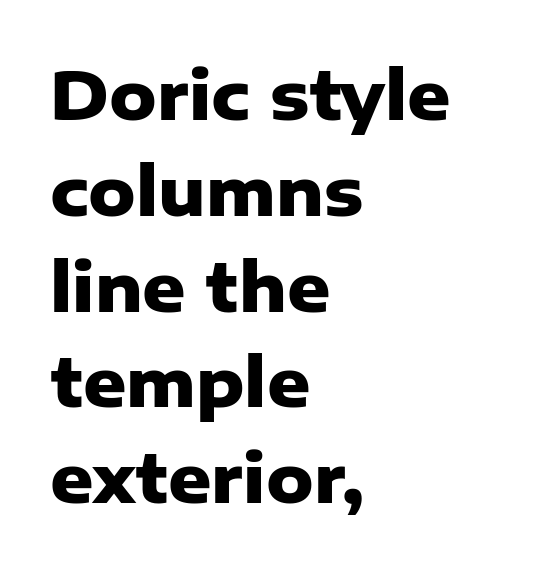
Q: Is the text bold? A: Yes.
Q: Is the text italic (slanted)? A: No, it is upright.
Q: Is the typeface a serif or a sans-serif typeface? A: Sans-serif.
Q: Is the text underlined? A: No.
Q: How is the paragraph aligned? A: Left-aligned.
Q: Is the spacing between letters normal or unusually wide? A: Normal.
Q: Is the spacing between lines tight, normal or loose? A: Normal.
Q: Width (condensed, normal, or wide)? A: Normal.
Q: Stroke contrast? A: Low.
Q: x-height? A: Medium.
Q: Monospaced? A: No.
